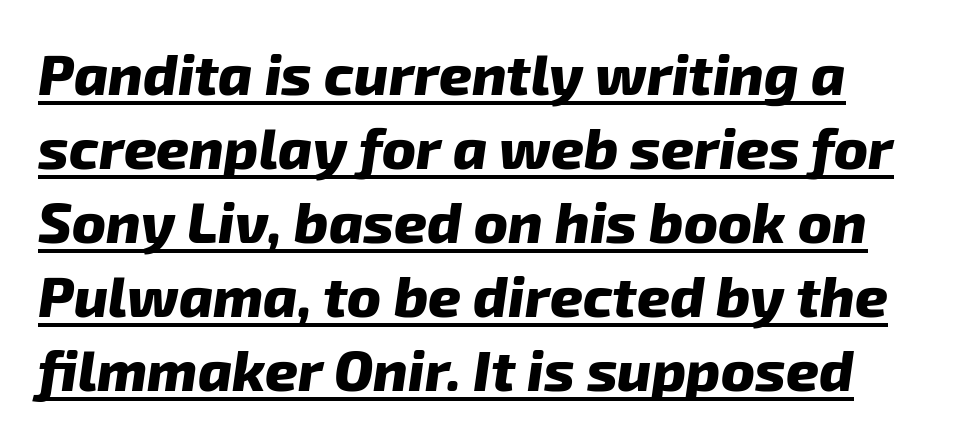
Here the designer chose a conventional face with non-uniform glyph widths. Baseline-to-baseline distance is the conventional proportion of letter height. Inter-character spacing is left at the font's built-in metrics. The specimen includes a rule beneath the text block's lines. Its strokes are broad and dark, the hallmark of bold type.
